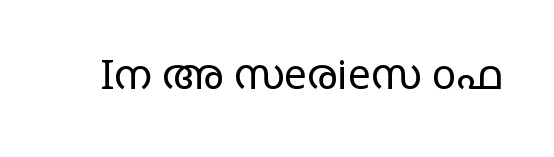
Q: Is the text bold? A: No.
Q: Is the text italic (slanted)? A: No, it is upright.
Q: Is the typeface a serif or a sans-serif typeface? A: Sans-serif.
Q: Is the text underlined? A: No.
Q: Is the spacing between letters normal or unusually wide? A: Normal.
Q: Width (condensed, normal, or wide)? A: Wide.
Q: Stroke contrast? A: Low.
Q: x-height? A: Large.
Q: Monospaced? A: No.
